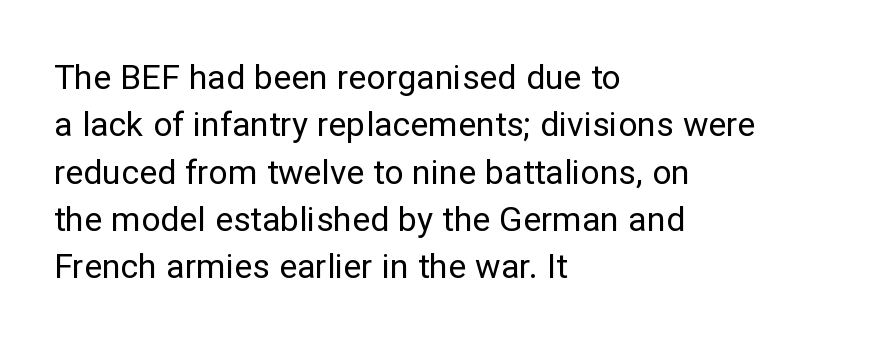
{"serif": "no", "italic": "no", "bold": "no", "weight": "regular", "width": "normal", "stroke_contrast": "low", "x_height": "medium", "monospaced": "no", "underline": "no", "align": "left", "line_spacing": "normal", "line_spacing_ratio": 1.39, "letter_spacing": "normal", "letter_spacing_em": 0.0, "glyph_px": 34}
